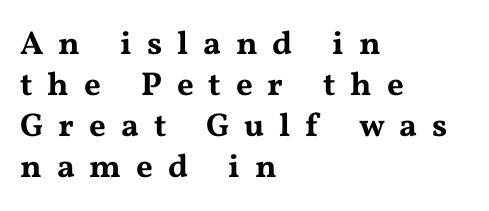
Q: Is the text italic (slanted)? A: No, it is upright.
Q: Is the typeface a serif or a sans-serif typeface? A: Serif.
Q: Is the text underlined? A: No.
Q: How is the paragraph aligned? A: Left-aligned.
Q: Is the spacing between letters normal or unusually wide? A: Unusually wide.
Q: Width (condensed, normal, or wide)? A: Wide.
Q: Stroke contrast? A: Medium.
Q: x-height? A: Medium.
Q: Monospaced? A: No.
